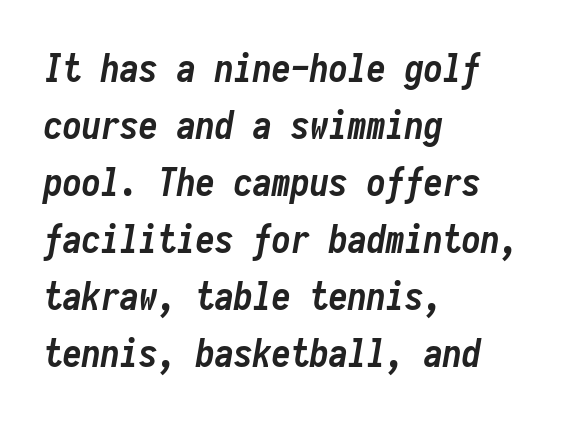
Q: Is the text bold? A: Yes.
Q: Is the text italic (slanted)? A: Yes, it leans right by about 10 degrees.
Q: Is the text underlined? A: No.
Q: How is the paragraph aligned? A: Left-aligned.
Q: Is the spacing between letters normal or unusually wide? A: Normal.
Q: Is the spacing between lines tight, normal or loose? A: Normal.
Q: Width (condensed, normal, or wide)? A: Condensed.
Q: Stroke contrast? A: Low.
Q: x-height? A: Medium.
Q: Monospaced? A: Yes.
